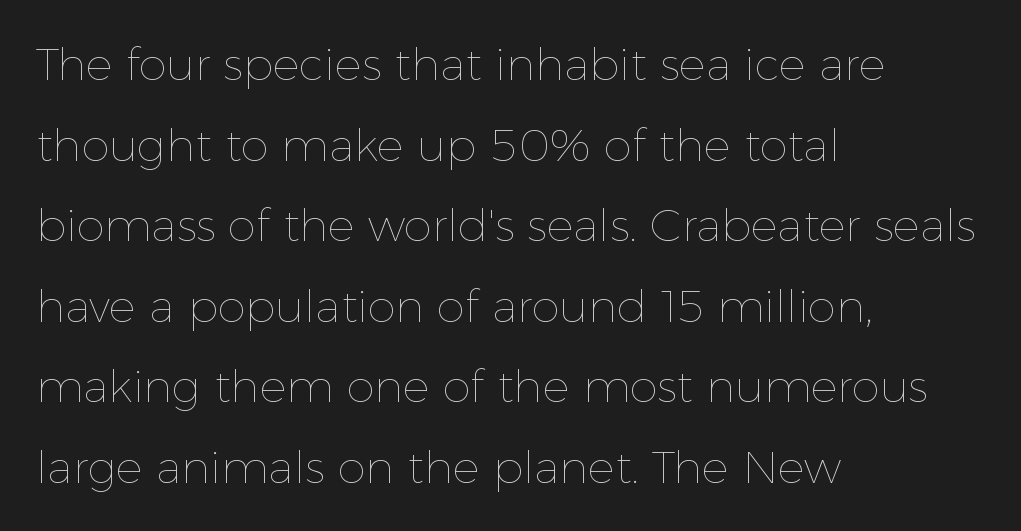
{"italic": "no", "bold": "no", "weight": "thin", "width": "normal", "x_height": "medium", "monospaced": "no", "underline": "no", "align": "left", "line_spacing_ratio": 1.79, "letter_spacing": "normal", "letter_spacing_em": 0.0, "glyph_px": 45}
